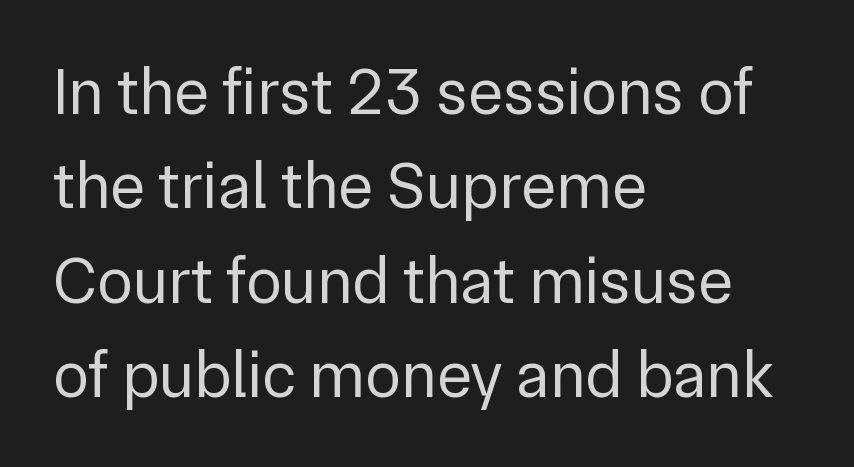
The image shows 66 px regular-weight sans-serif type, upright; set left-aligned, normal line spacing (1.43x), normal letter spacing, not underlined; low stroke contrast and a medium x-height.
